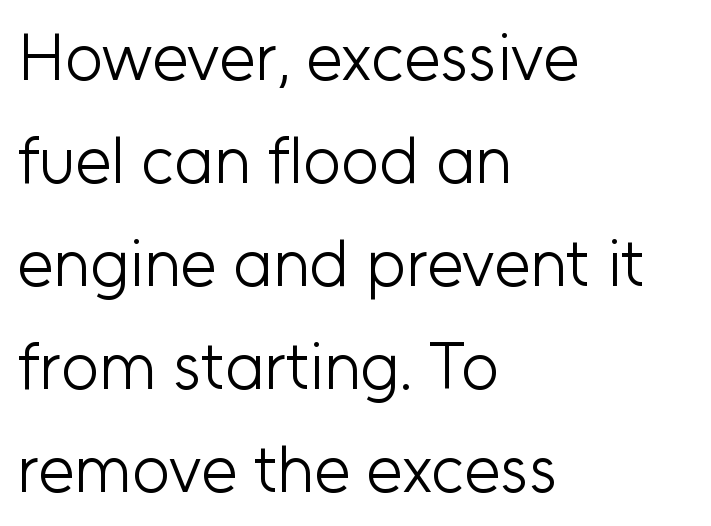
{"serif": "no", "italic": "no", "bold": "no", "weight": "light", "width": "normal", "stroke_contrast": "low", "x_height": "medium", "monospaced": "no", "underline": "no", "align": "left", "line_spacing": "normal", "line_spacing_ratio": 1.56, "letter_spacing": "normal", "letter_spacing_em": 0.0, "glyph_px": 66}
